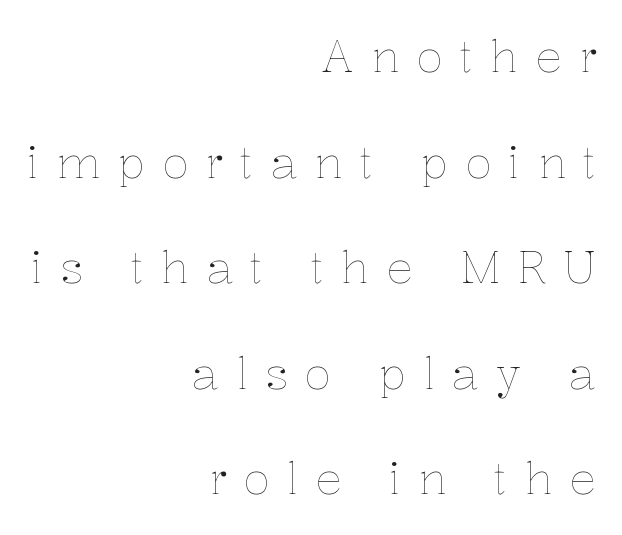
Q: Is the text bold? A: No.
Q: Is the text italic (slanted)? A: No, it is upright.
Q: Is the text underlined? A: No.
Q: How is the paragraph aligned? A: Right-aligned.
Q: Is the spacing between letters normal or unusually wide? A: Unusually wide.
Q: Is the spacing between lines tight, normal or loose? A: Loose.
Q: Width (condensed, normal, or wide)? A: Normal.
Q: Stroke contrast? A: Low.
Q: x-height? A: Medium.
Q: Monospaced? A: No.
